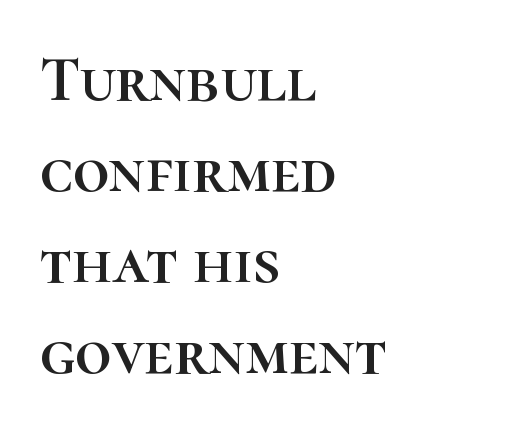
Q: Is the text italic (slanted)? A: No, it is upright.
Q: Is the text underlined? A: No.
Q: How is the paragraph aligned? A: Left-aligned.
Q: Is the spacing between letters normal or unusually wide? A: Normal.
Q: Is the spacing between lines tight, normal or loose? A: Normal.
Q: Width (condensed, normal, or wide)? A: Normal.
Q: Stroke contrast? A: High.
Q: x-height? A: Medium.
Q: Monospaced? A: No.
